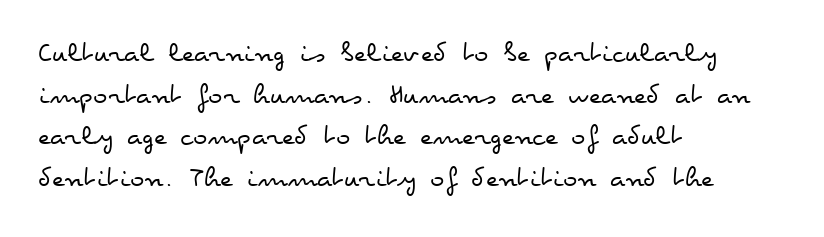
Q: Is the text bold? A: No.
Q: Is the text italic (slanted)? A: No, it is upright.
Q: Is the text underlined? A: No.
Q: How is the paragraph aligned? A: Left-aligned.
Q: Is the spacing between letters normal or unusually wide? A: Normal.
Q: Is the spacing between lines tight, normal or loose? A: Normal.
Q: Width (condensed, normal, or wide)? A: Wide.
Q: Stroke contrast? A: Low.
Q: x-height? A: Small.
Q: Monospaced? A: No.
